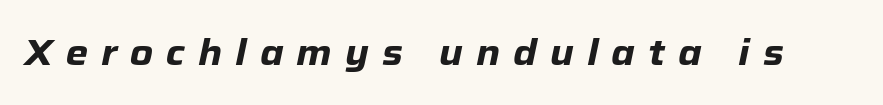
{"italic": "yes", "lean": "right", "slant_degrees": 12, "bold": "yes", "weight": "heavy", "width": "normal", "stroke_contrast": "low", "x_height": "medium", "monospaced": "no", "underline": "no", "letter_spacing": "wide", "letter_spacing_em": 0.36, "glyph_px": 36}
